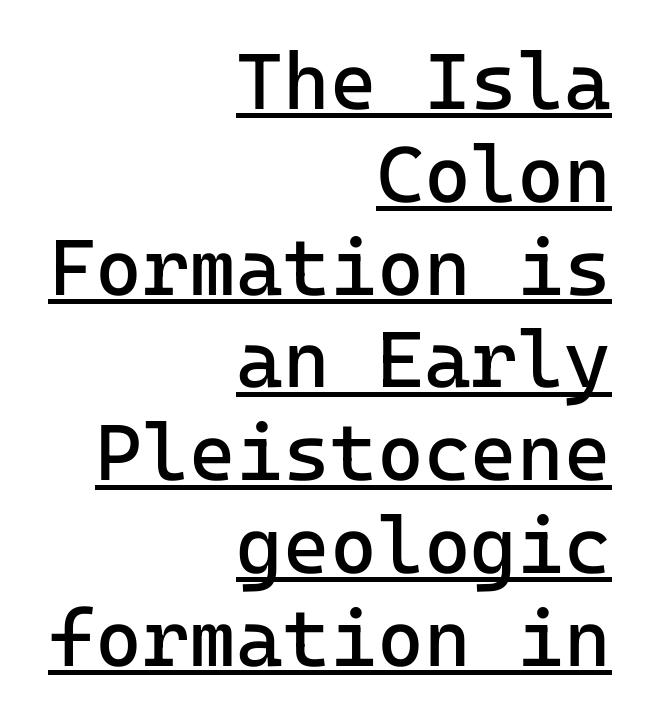
Q: Is the text bold? A: No.
Q: Is the text italic (slanted)? A: No, it is upright.
Q: Is the typeface a serif or a sans-serif typeface? A: Sans-serif.
Q: Is the text underlined? A: Yes.
Q: How is the paragraph aligned? A: Right-aligned.
Q: Is the spacing between letters normal or unusually wide? A: Normal.
Q: Width (condensed, normal, or wide)? A: Normal.
Q: Stroke contrast? A: Low.
Q: x-height? A: Medium.
Q: Monospaced? A: Yes.
